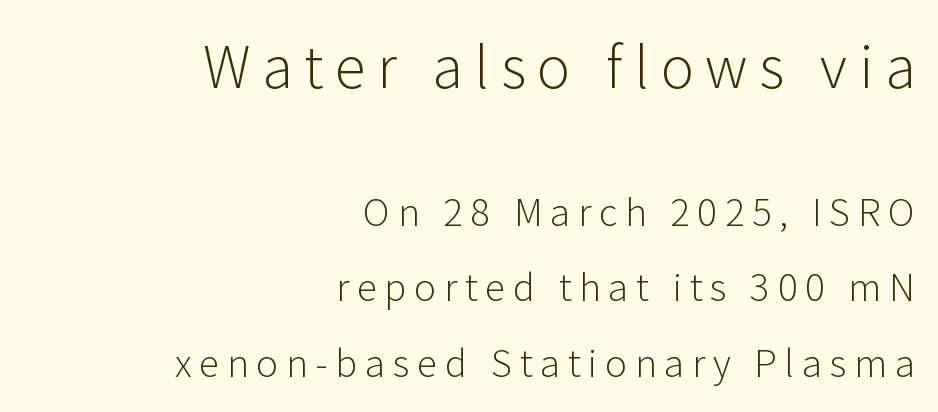
Q: Is the text bold? A: No.
Q: Is the text italic (slanted)? A: No, it is upright.
Q: Is the typeface a serif or a sans-serif typeface? A: Sans-serif.
Q: Is the text underlined? A: No.
Q: How is the paragraph aligned? A: Right-aligned.
Q: Is the spacing between letters normal or unusually wide? A: Unusually wide.
Q: Is the spacing between lines tight, normal or loose? A: Loose.
Q: Which block of text is set in a larger size, the first (top) or the second (bottom)? A: The first (top) one.
Q: Width (condensed, normal, or wide)? A: Normal.
Q: Stroke contrast? A: Low.
Q: x-height? A: Medium.
Q: Monospaced? A: No.
